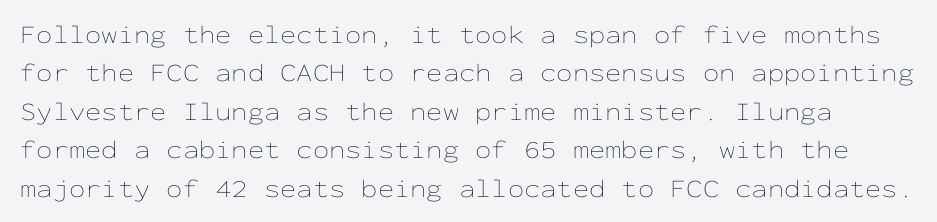
The image shows 26 px text type, upright; set normal line spacing (1.48x), normal letter spacing, not underlined.
